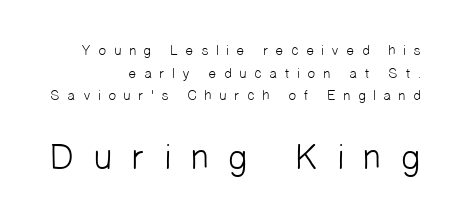
The image shows 36 px light sans-serif type; set right-aligned, normal line spacing (1.61x), unusually wide letter spacing (+0.5 em), not underlined; the second (bottom) block is 2.57x larger; low stroke contrast and a medium x-height.
